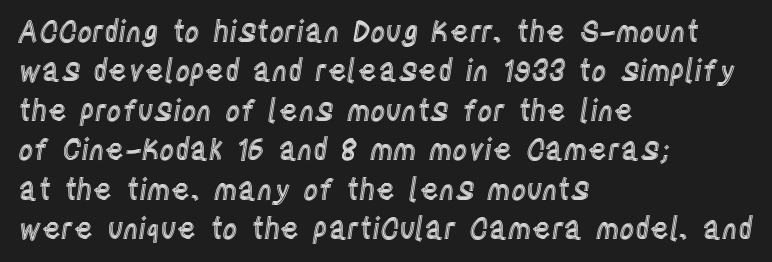
The image shows 29 px condensed type; set left-aligned, normal line spacing (1.36x), normal letter spacing, not underlined; a large x-height.
